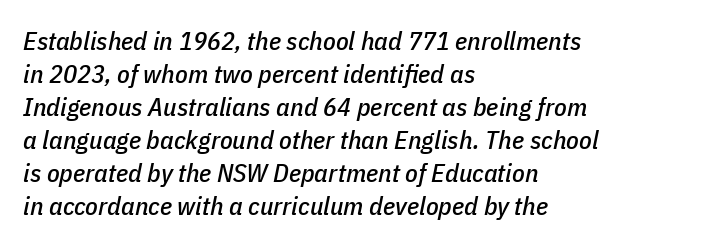
{"italic": "yes", "lean": "right", "slant_degrees": 11, "underline": "no", "align": "left", "line_spacing": "normal", "line_spacing_ratio": 1.27, "letter_spacing": "normal", "letter_spacing_em": 0.0, "glyph_px": 26}
